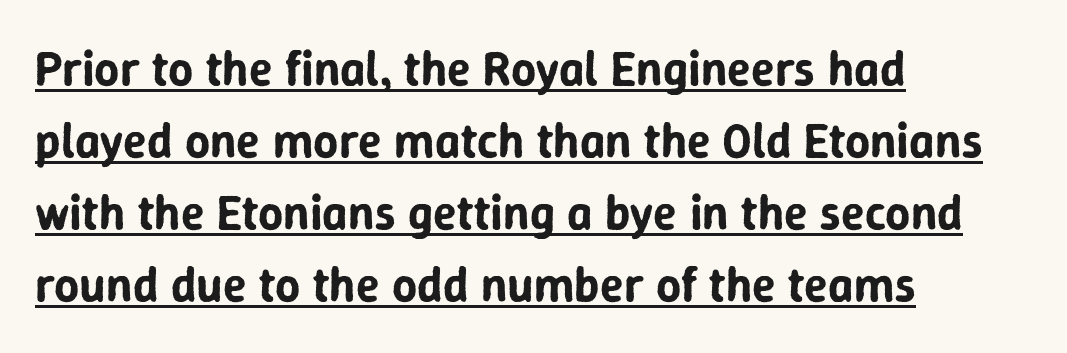
The image shows 49 px sans-serif type, upright; set left-aligned, normal line spacing (1.47x), normal letter spacing, underlined; low stroke contrast and a medium x-height.
